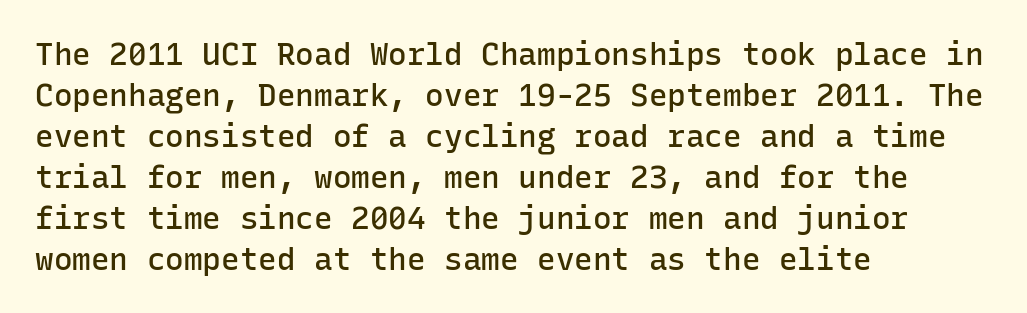
Spacing verdict: monospaced, one width for all characters. The type sits square on the baseline with zero lean. Descender tails drop into unmarked territory. What kind of face is this? One without serifs — a sans.
